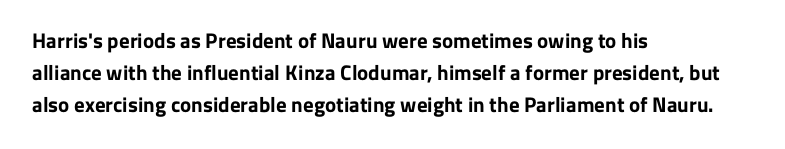
Q: Is the text bold? A: Yes.
Q: Is the text italic (slanted)? A: No, it is upright.
Q: Is the text underlined? A: No.
Q: How is the paragraph aligned? A: Left-aligned.
Q: Is the spacing between letters normal or unusually wide? A: Normal.
Q: Is the spacing between lines tight, normal or loose? A: Normal.
